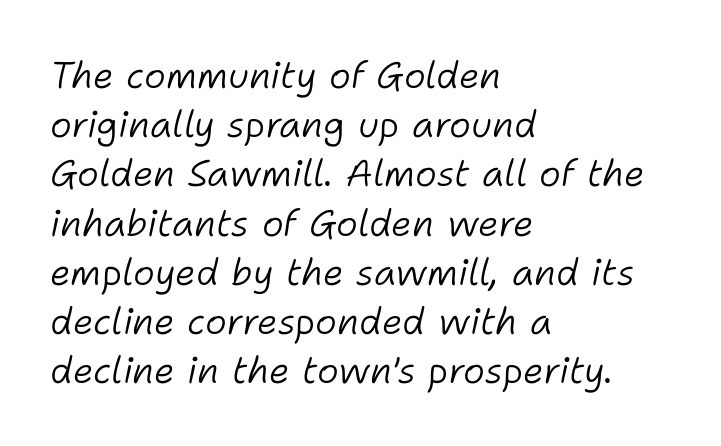
{"italic": "yes", "lean": "right", "slant_degrees": 11, "bold": "no", "weight": "light", "width": "normal", "stroke_contrast": "low", "x_height": "medium", "monospaced": "no", "underline": "no", "align": "left", "line_spacing": "normal", "line_spacing_ratio": 1.33, "letter_spacing": "normal", "letter_spacing_em": 0.0, "glyph_px": 37}
